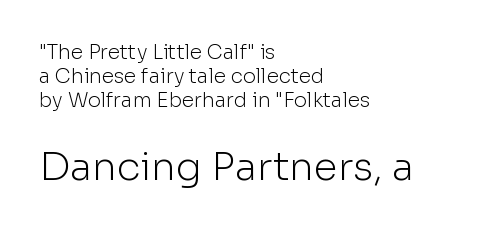
{"serif": "no", "italic": "no", "bold": "no", "weight": "light", "width": "normal", "stroke_contrast": "low", "x_height": "medium", "monospaced": "no", "underline": "no", "align": "left", "line_spacing_ratio": 1.19, "letter_spacing": "normal", "letter_spacing_em": 0.0, "larger_block": "second", "size_ratio": 1.95, "glyph_px": 39}
